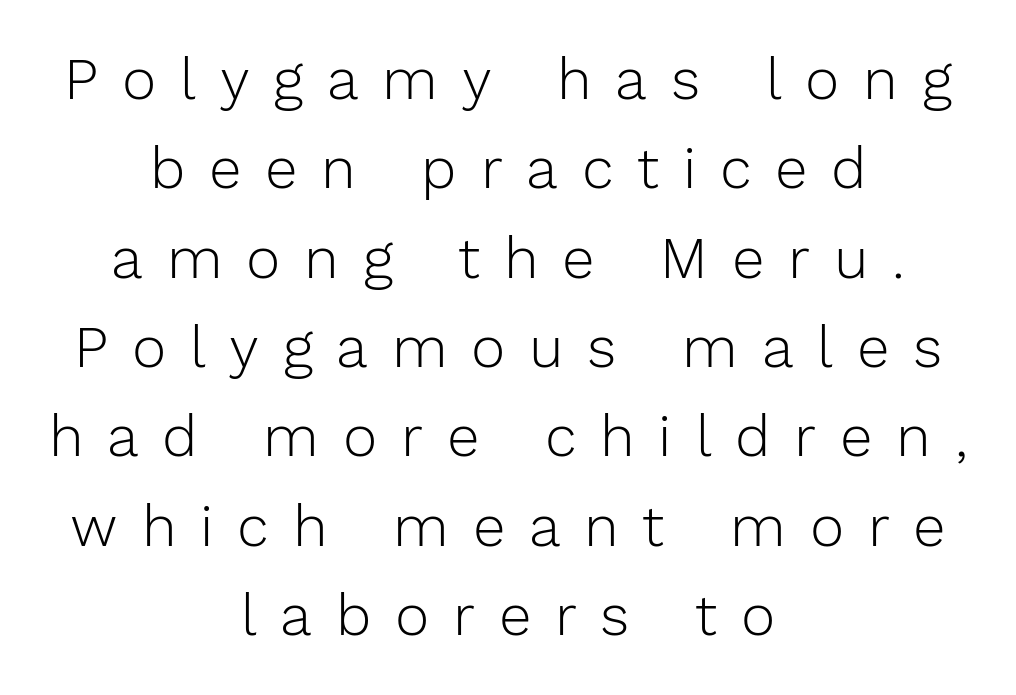
These lines are rendered in a variable-pitch font. This block has exactly the height ordinary leading produces. Line starts and ends both wander, symmetrically. Is the stroke heavy? The answer is a plain regular-or-lighter.
